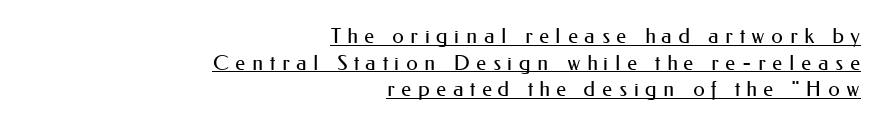
The image shows 21 px text type, upright; set right-aligned, normal line spacing (1.27x), unusually wide letter spacing (+0.31 em), underlined.
